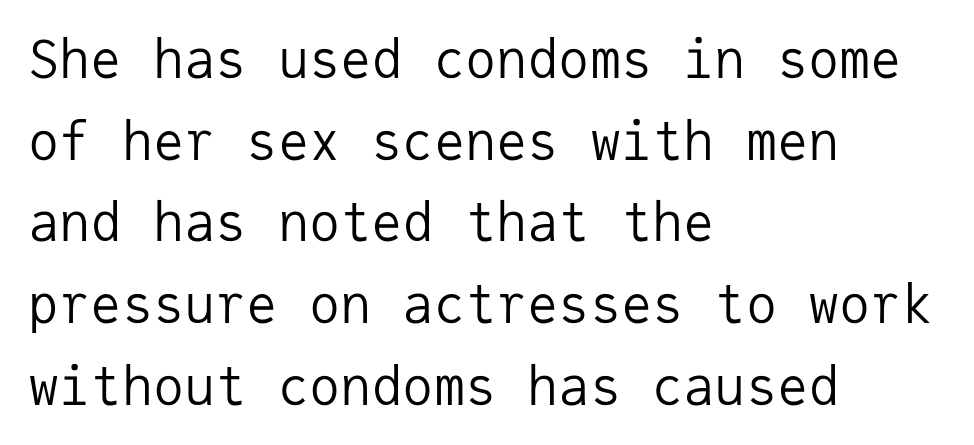
Q: Is the text bold? A: No.
Q: Is the text italic (slanted)? A: No, it is upright.
Q: Is the typeface a serif or a sans-serif typeface? A: Sans-serif.
Q: Is the text underlined? A: No.
Q: How is the paragraph aligned? A: Left-aligned.
Q: Is the spacing between letters normal or unusually wide? A: Normal.
Q: Is the spacing between lines tight, normal or loose? A: Normal.
Q: Width (condensed, normal, or wide)? A: Normal.
Q: Stroke contrast? A: Low.
Q: x-height? A: Medium.
Q: Monospaced? A: Yes.
